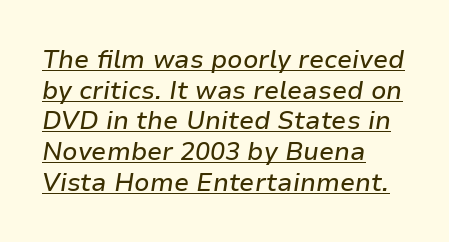
Characters are canted at an angle relative to the baseline's perpendicular. Left-aligned paragraph, ragged on the right. This sample carries an underscore along the baseline area. Between one letter and the next there's only the usual sliver of space.
